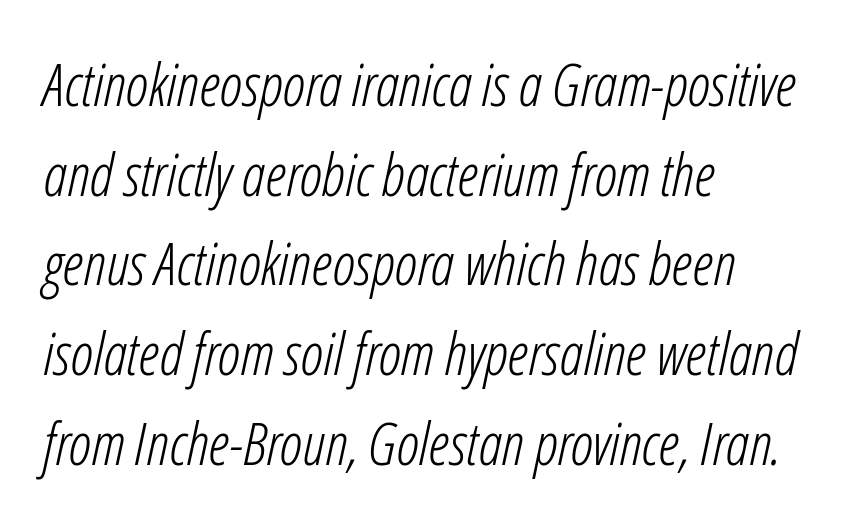
{"italic": "yes", "lean": "right", "slant_degrees": 12, "bold": "no", "weight": "light", "width": "condensed", "stroke_contrast": "low", "x_height": "medium", "monospaced": "no", "underline": "no", "align": "left", "line_spacing": "normal", "line_spacing_ratio": 1.52, "letter_spacing": "normal", "letter_spacing_em": 0.0, "glyph_px": 59}
